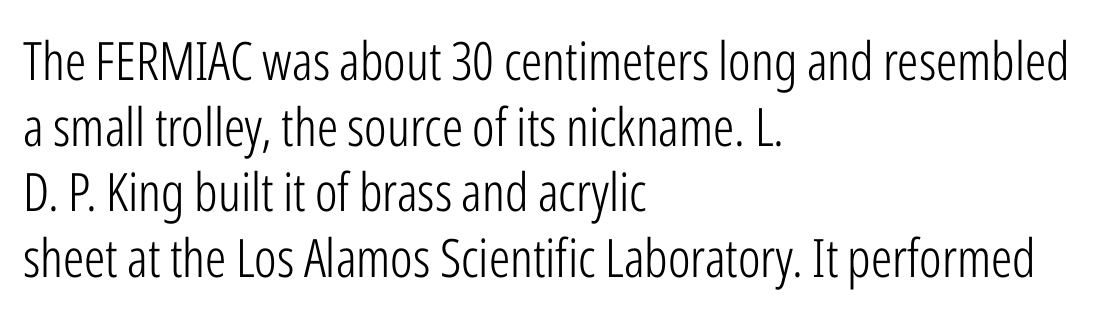
Q: Is the text bold? A: No.
Q: Is the text italic (slanted)? A: No, it is upright.
Q: Is the typeface a serif or a sans-serif typeface? A: Sans-serif.
Q: Is the text underlined? A: No.
Q: How is the paragraph aligned? A: Left-aligned.
Q: Is the spacing between letters normal or unusually wide? A: Normal.
Q: Width (condensed, normal, or wide)? A: Condensed.
Q: Stroke contrast? A: Low.
Q: x-height? A: Medium.
Q: Monospaced? A: No.
